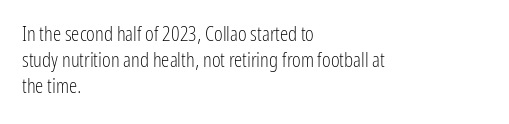
Q: Is the text bold? A: No.
Q: Is the text italic (slanted)? A: No, it is upright.
Q: Is the text underlined? A: No.
Q: How is the paragraph aligned? A: Left-aligned.
Q: Is the spacing between letters normal or unusually wide? A: Normal.
